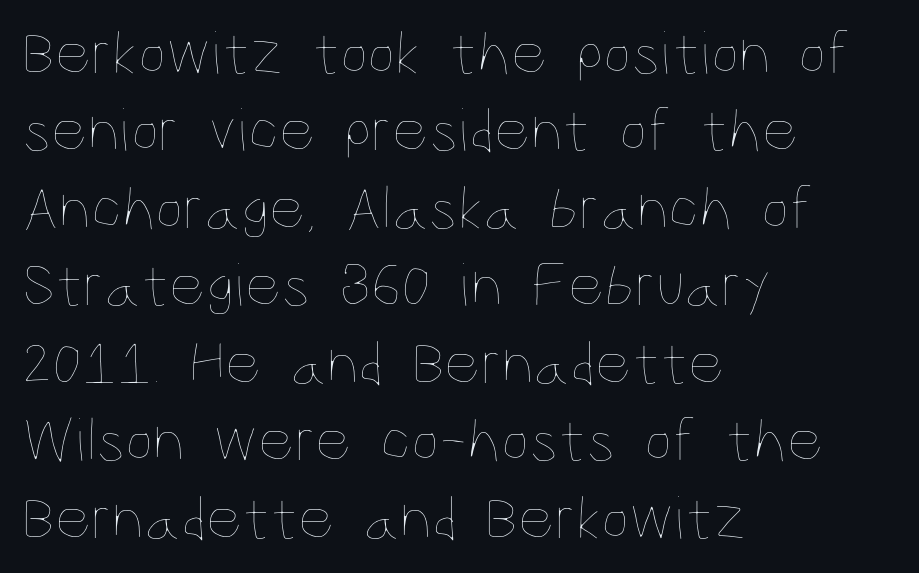
In terms of letterspacing, this is plain default setting. The passage shown is typed in a proportional face where columns would drift. In terms of posture, this sample is upright. Unbolded letterforms with no extra heft. Only glyphs here, with clear space below each row. The paragraph shown leans on its left margin.
